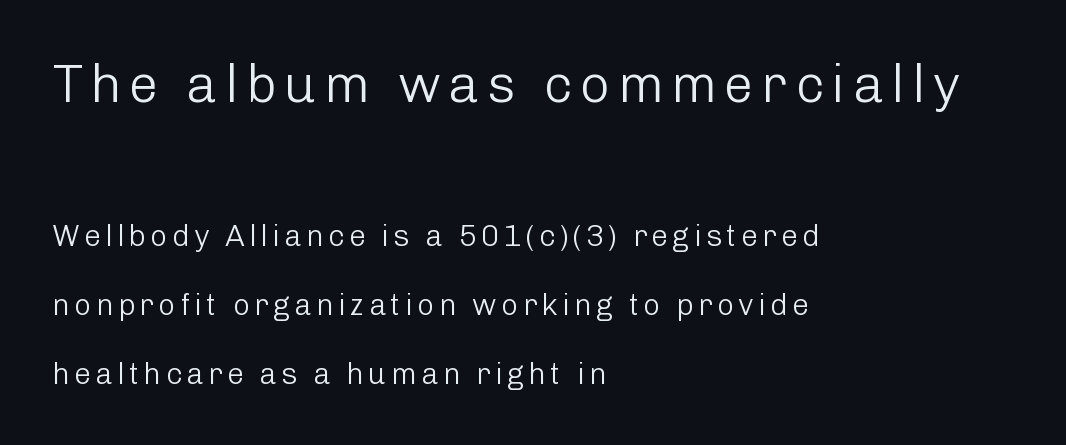
Posture: upright roman. The face used here is proportionally spaced, like ordinary book or web type. Type style note: lacks serifs. Line starts are locked; line ends wander. A light-to-regular cut is what we see here. Block one is the big one; block two sits smaller underneath.
